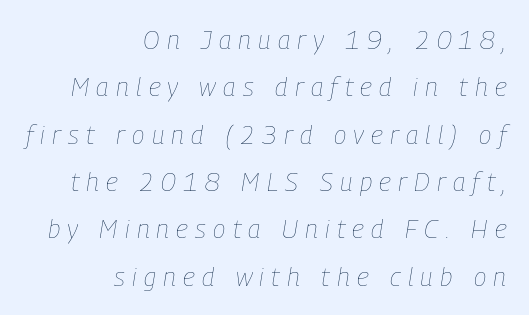
Q: Is the text bold? A: No.
Q: Is the text italic (slanted)? A: Yes, it leans right by about 9 degrees.
Q: Is the text underlined? A: No.
Q: How is the paragraph aligned? A: Right-aligned.
Q: Is the spacing between letters normal or unusually wide? A: Unusually wide.
